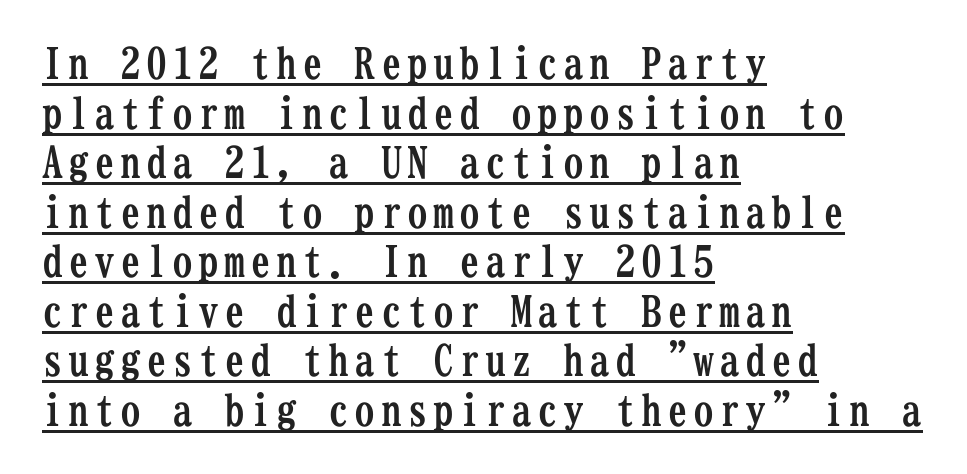
Q: Is the text bold? A: Yes.
Q: Is the text italic (slanted)? A: No, it is upright.
Q: Is the typeface a serif or a sans-serif typeface? A: Serif.
Q: Is the text underlined? A: Yes.
Q: How is the paragraph aligned? A: Left-aligned.
Q: Width (condensed, normal, or wide)? A: Condensed.
Q: Stroke contrast? A: Low.
Q: x-height? A: Medium.
Q: Monospaced? A: Yes.
